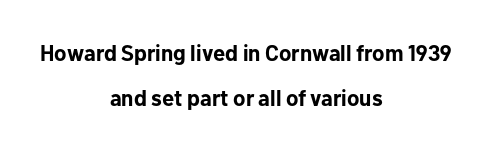
The image shows 22 px bold type, upright; set centered, loose line spacing (2.06x), normal letter spacing, not underlined.
